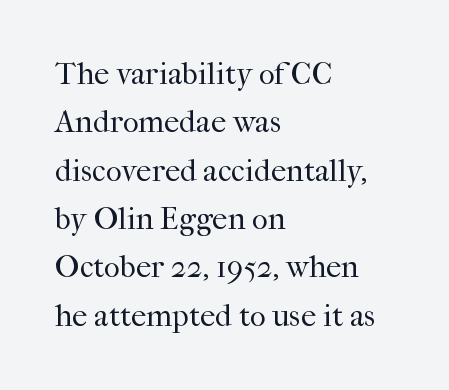
{"serif": "yes", "italic": "no", "bold": "no", "weight": "regular", "width": "normal", "stroke_contrast": "high", "x_height": "medium", "monospaced": "no", "underline": "no", "align": "left", "line_spacing": "normal", "line_spacing_ratio": 1.56, "letter_spacing": "normal", "letter_spacing_em": 0.0, "glyph_px": 31}
